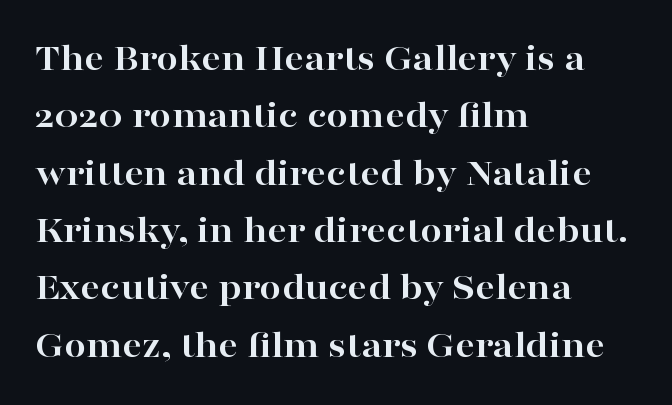
Line starts are locked; line ends wander. The glyphs in this specimen are seriffed. Regarding leading, the lines here are spaced in the standard way. The passage shown is typed in a proportional face where columns would drift.
